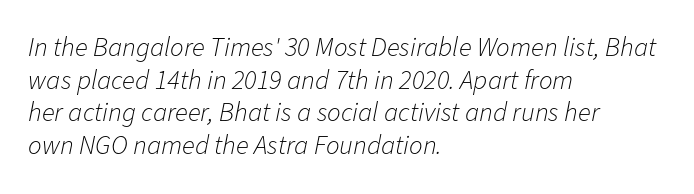
{"italic": "yes", "lean": "right", "slant_degrees": 11, "bold": "no", "underline": "no", "align": "left", "line_spacing_ratio": 1.21, "letter_spacing": "normal", "letter_spacing_em": 0.0, "glyph_px": 27}
